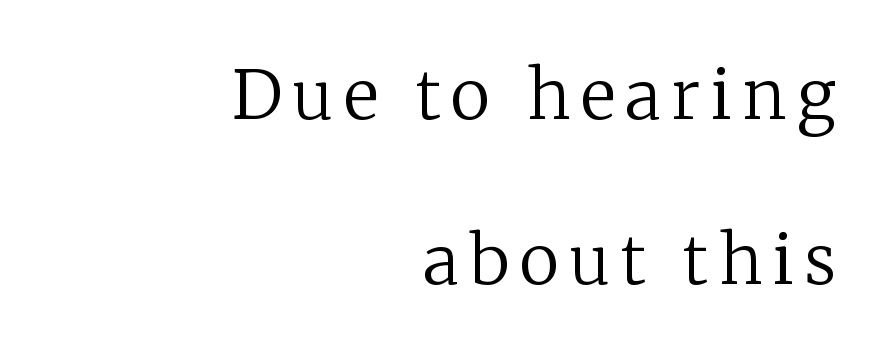
Q: Is the text bold? A: No.
Q: Is the text italic (slanted)? A: No, it is upright.
Q: Is the typeface a serif or a sans-serif typeface? A: Serif.
Q: Is the text underlined? A: No.
Q: How is the paragraph aligned? A: Right-aligned.
Q: Is the spacing between lines tight, normal or loose? A: Loose.
Q: Width (condensed, normal, or wide)? A: Normal.
Q: Stroke contrast? A: Low.
Q: x-height? A: Medium.
Q: Monospaced? A: No.
